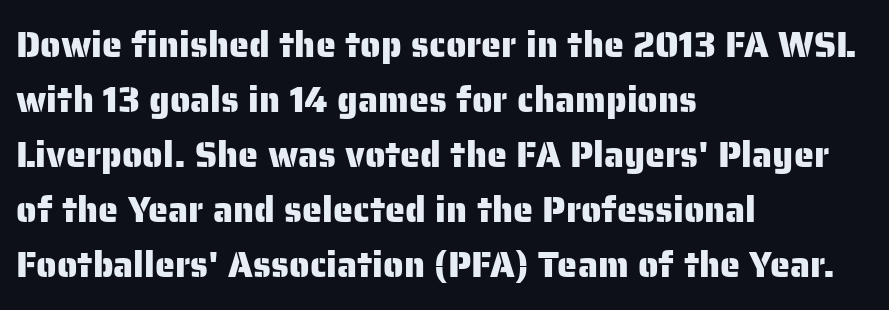
{"serif": "no", "italic": "no", "width": "normal", "stroke_contrast": "low", "x_height": "medium", "monospaced": "no", "underline": "no", "align": "left", "line_spacing": "normal", "line_spacing_ratio": 1.53, "letter_spacing": "normal", "letter_spacing_em": 0.0, "glyph_px": 36}
